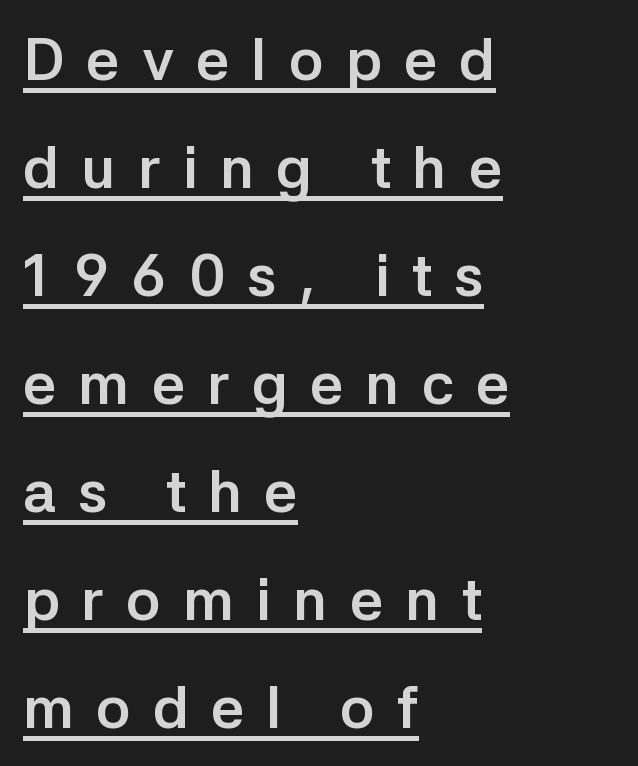
Q: Is the text bold? A: Yes.
Q: Is the text italic (slanted)? A: No, it is upright.
Q: Is the typeface a serif or a sans-serif typeface? A: Sans-serif.
Q: Is the text underlined? A: Yes.
Q: How is the paragraph aligned? A: Left-aligned.
Q: Is the spacing between letters normal or unusually wide? A: Unusually wide.
Q: Width (condensed, normal, or wide)? A: Normal.
Q: Stroke contrast? A: Low.
Q: x-height? A: Medium.
Q: Monospaced? A: No.
